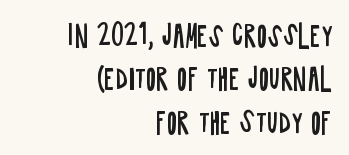
Letters rest on an invisible, unmarked baseline. Ascenders rise straight up at ninety degrees. Between one letter and the next there's only the usual sliver of space. Caption: face not bold, strokes unweighted. Grotesque or geometric, the face here clearly has no serifs. What's the leading like? Ordinary, nothing unusual.
